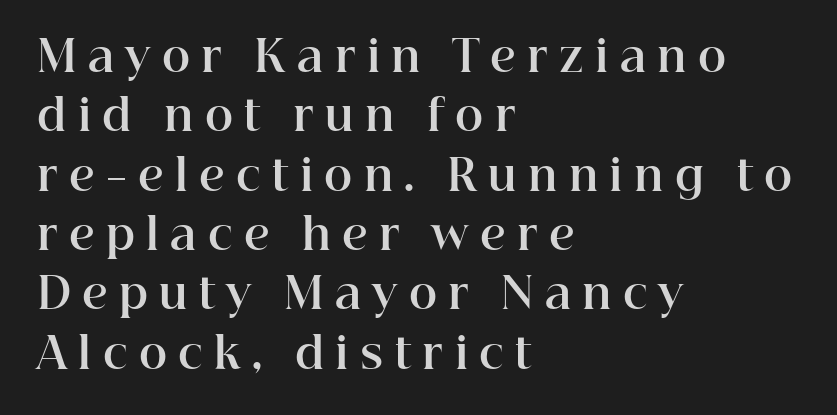
The image shows 43 px bold serif type, upright; set left-aligned, normal line spacing (1.38x), unusually wide letter spacing (+0.26 em), not underlined; high stroke contrast and a medium x-height.
